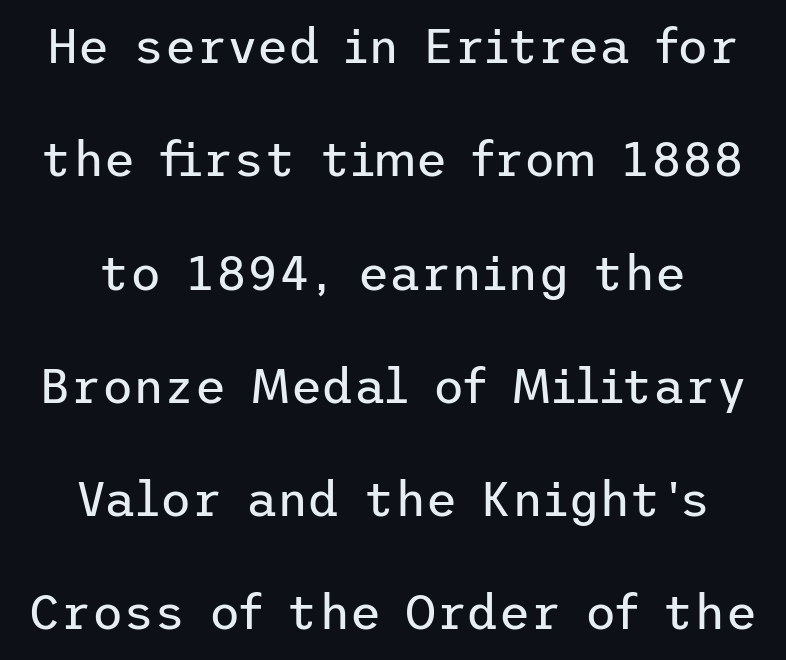
The image shows 48 px regular-weight sans-serif type, upright; set centered, loose line spacing (2.36x), normal letter spacing, not underlined; low stroke contrast and a medium x-height.
